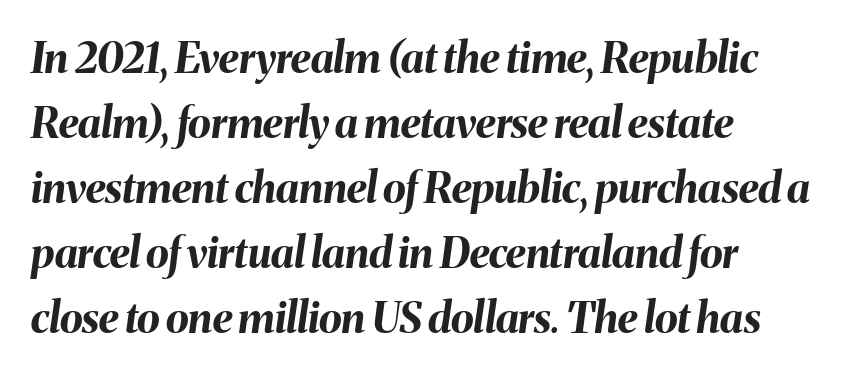
Default kerning and tracking; the words read as compact shapes. Quick note: italic. Proportional: the letters do not fall into vertical columns. Any mark beneath the type? The region is blank.
